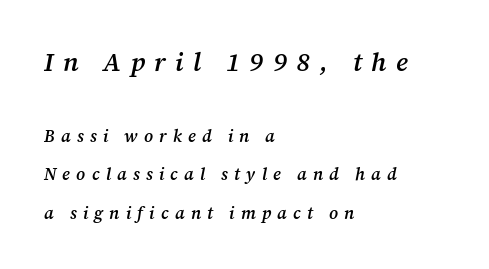
{"italic": "yes", "lean": "right", "slant_degrees": 12, "bold": "semi", "underline": "no", "align": "left", "line_spacing": "loose", "line_spacing_ratio": 2.27, "letter_spacing": "wide", "letter_spacing_em": 0.36, "larger_block": "first", "size_ratio": 1.53, "glyph_px": 26}
